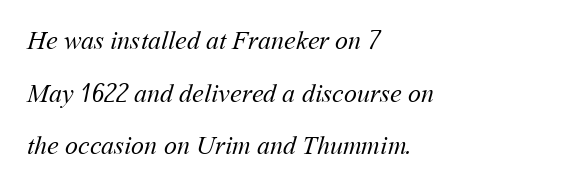
Q: Is the text bold? A: No.
Q: Is the text underlined? A: No.
Q: How is the paragraph aligned? A: Left-aligned.
Q: Is the spacing between letters normal or unusually wide? A: Normal.
Q: Is the spacing between lines tight, normal or loose? A: Loose.
